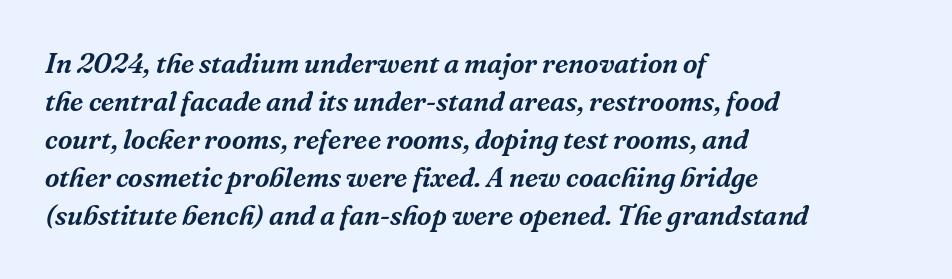
Looks like regular typesetting: each glyph gets only the width it needs. Typeset ragged right — the left edge is the straight one. The passage shown has conventional tracking throughout. The glyphs are unaccompanied by any horizontal stroke below them. Compared with ordinary roman type, these characters are visibly tilted.
